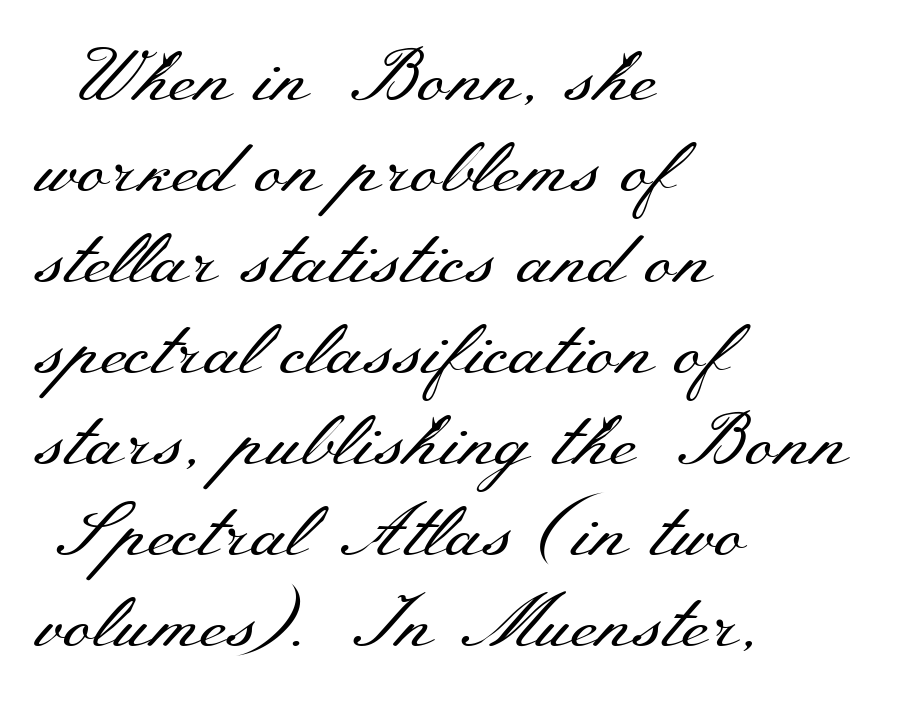
The image shows 74 px regular-weight, wide serif type; set left-aligned, line spacing 1.23x, normal letter spacing, not underlined; medium stroke contrast and a small x-height.
